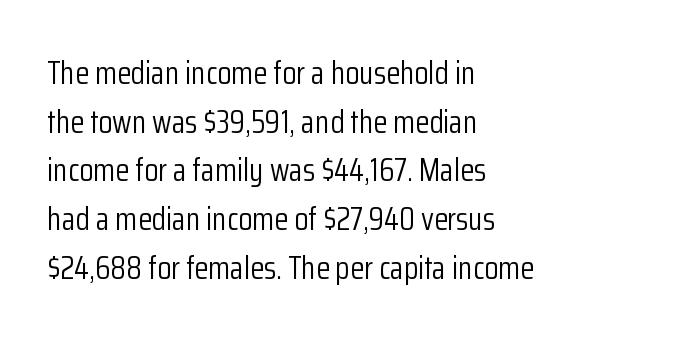
Q: Is the text bold? A: No.
Q: Is the text italic (slanted)? A: No, it is upright.
Q: Is the typeface a serif or a sans-serif typeface? A: Sans-serif.
Q: Is the text underlined? A: No.
Q: How is the paragraph aligned? A: Left-aligned.
Q: Is the spacing between letters normal or unusually wide? A: Normal.
Q: Is the spacing between lines tight, normal or loose? A: Normal.
Q: Width (condensed, normal, or wide)? A: Condensed.
Q: Stroke contrast? A: Low.
Q: x-height? A: Medium.
Q: Monospaced? A: No.
